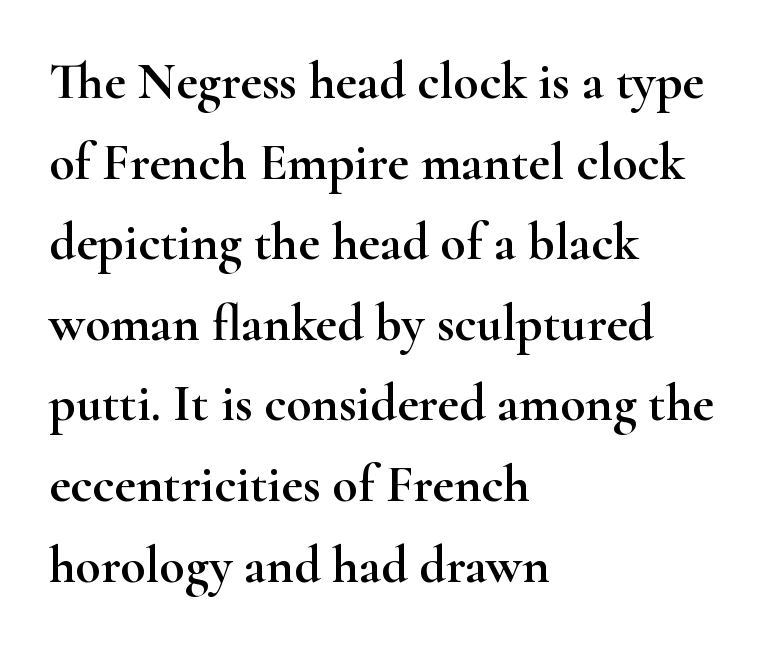
The line texture is even and compact thanks to regular tracking. Leftover space on each line is placed entirely after the last word. Does the type have serifs? Yes, each stem ends in a small foot. This block has exactly the height ordinary leading produces. Letters rest on an invisible, unmarked baseline.
